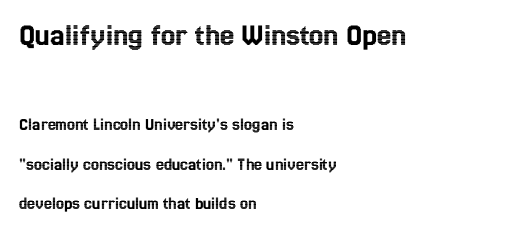
The gap between lines stays unmarked. Is this a fixed-width face? No — the glyphs have proportional, varying widths. Does the copy run flush right? No — it runs flush left. The emphasis by scale lands on block number one, above.
